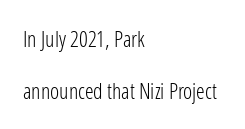
The compositor pushed each line to the left boundary. No extra tracking has been applied to these lines. The lettering holds an erect, upright posture throughout. Weight: in the light-to-regular range. Does the leading feel generous? Absolutely, it's lavish. Quick note: underline off.
